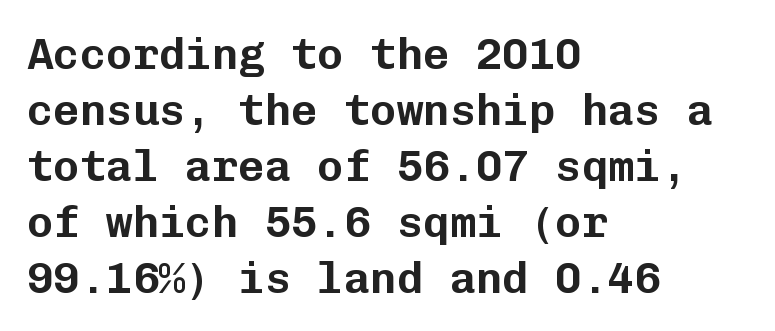
{"serif": "no", "italic": "no", "width": "normal", "stroke_contrast": "low", "x_height": "medium", "monospaced": "yes", "underline": "no", "align": "left", "line_spacing": "normal", "line_spacing_ratio": 1.27, "letter_spacing": "normal", "letter_spacing_em": 0.0, "glyph_px": 44}
